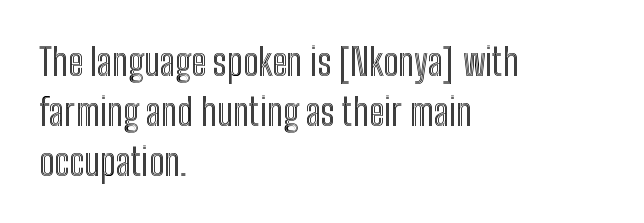
{"italic": "no", "width": "condensed", "x_height": "medium", "monospaced": "no", "underline": "no", "align": "left", "line_spacing": "normal", "line_spacing_ratio": 1.35, "letter_spacing": "normal", "letter_spacing_em": 0.0, "glyph_px": 37}
